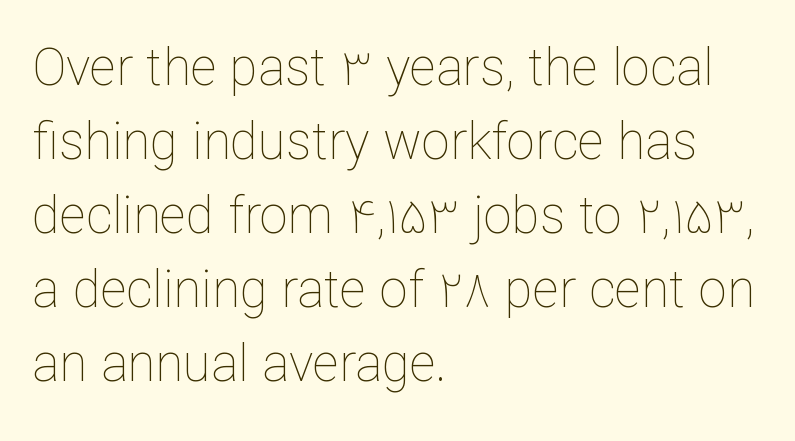
You can tell it's not italic because the verticals are truly vertical. The designer left line spacing at the default. Clear beneath every line of the passage. The strokes carry an ordinary text weight at most. Character widths vary here, with narrow letters taking less room than wide ones.
